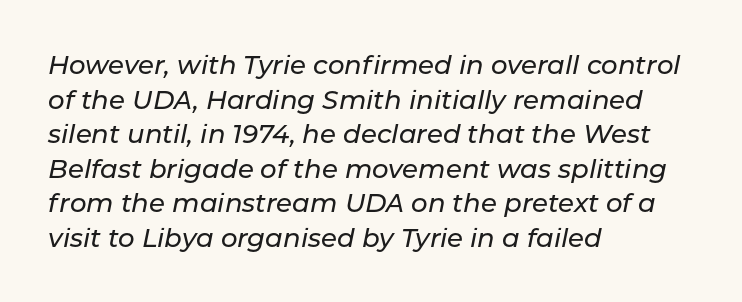
Q: Is the text italic (slanted)? A: Yes, it leans right by about 11 degrees.
Q: Is the text underlined? A: No.
Q: How is the paragraph aligned? A: Left-aligned.
Q: Is the spacing between letters normal or unusually wide? A: Normal.
Q: Is the spacing between lines tight, normal or loose? A: Normal.
